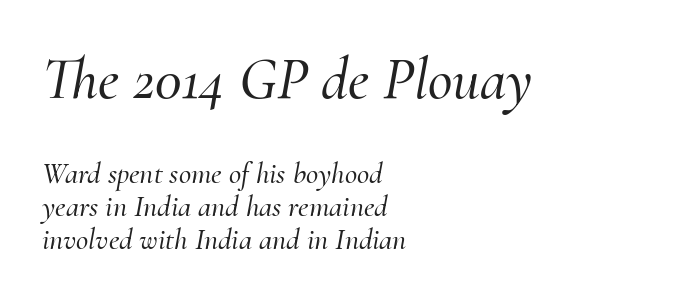
{"serif": "yes", "italic": "yes", "lean": "right", "slant_degrees": 10, "width": "normal", "stroke_contrast": "medium", "x_height": "small", "monospaced": "no", "underline": "no", "align": "left", "line_spacing": "tight", "line_spacing_ratio": 1.09, "letter_spacing": "normal", "letter_spacing_em": 0.0, "larger_block": "first", "size_ratio": 2.0, "glyph_px": 60}
